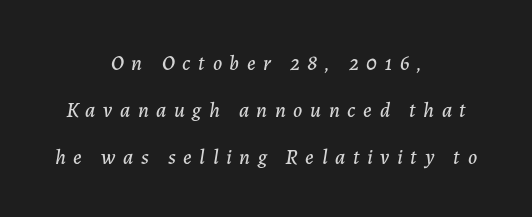
Q: Is the text italic (slanted)? A: Yes, it leans right by about 7 degrees.
Q: Is the text underlined? A: No.
Q: How is the paragraph aligned? A: Centered.
Q: Is the spacing between letters normal or unusually wide? A: Unusually wide.
Q: Is the spacing between lines tight, normal or loose? A: Loose.
